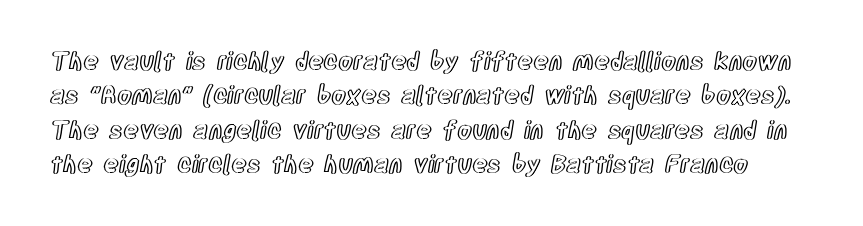
The image shows 24 px text type; set normal line spacing (1.43x), normal letter spacing, not underlined.
